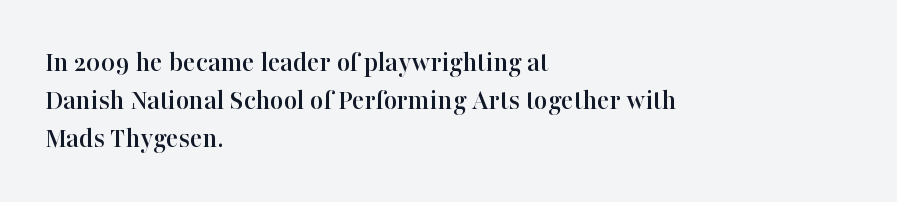
The image shows 29 px serif type, upright; set left-aligned, normal line spacing (1.31x), normal letter spacing, not underlined; high stroke contrast and a medium x-height.
